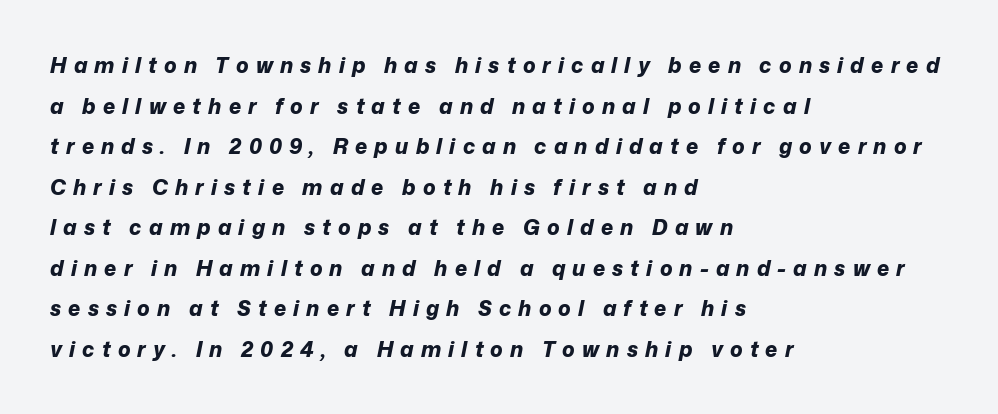
{"italic": "yes", "lean": "right", "slant_degrees": 12, "bold": "yes", "underline": "no", "align": "left", "line_spacing": "loose", "line_spacing_ratio": 1.93, "letter_spacing": "wide", "letter_spacing_em": 0.34, "glyph_px": 21}
